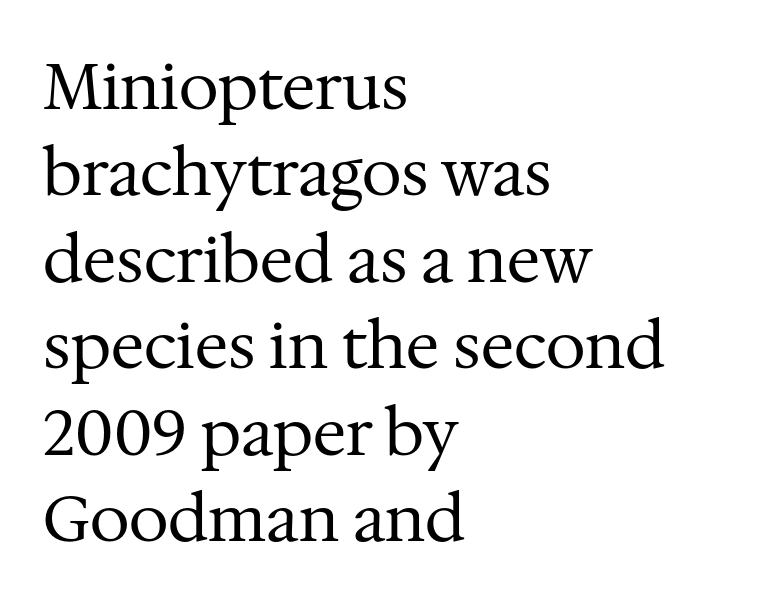
{"serif": "yes", "italic": "no", "bold": "no", "weight": "regular", "width": "normal", "stroke_contrast": "medium", "x_height": "medium", "monospaced": "no", "underline": "no", "align": "left", "line_spacing": "normal", "line_spacing_ratio": 1.35, "letter_spacing": "normal", "letter_spacing_em": 0.0, "glyph_px": 64}
